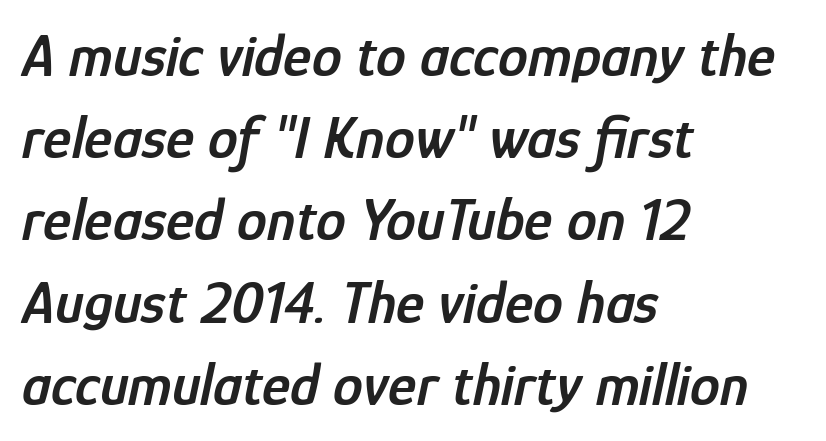
Think of a printed novel: that variable character pitch is what you see here. These lines were composed using italics. Regarding leading, the lines here are spaced in the standard way. Observe the ordinary spacing: letters are neighbours, not strangers.
